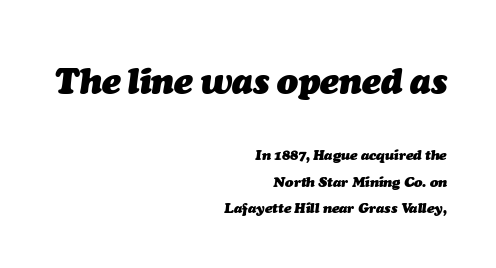
{"italic": "yes", "lean": "right", "slant_degrees": 7, "bold": "yes", "weight": "heavy", "width": "normal", "stroke_contrast": "medium", "x_height": "medium", "monospaced": "no", "underline": "no", "align": "right", "line_spacing_ratio": 1.87, "letter_spacing": "normal", "letter_spacing_em": 0.0, "larger_block": "first", "size_ratio": 2.5, "glyph_px": 35}
